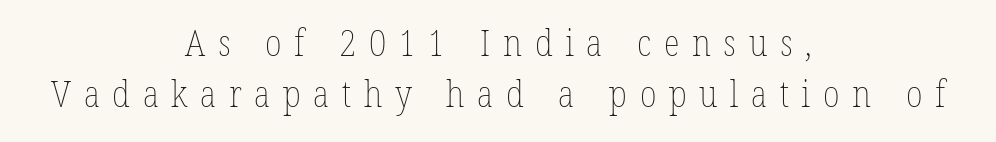
Q: Is the text bold? A: No.
Q: Is the text italic (slanted)? A: No, it is upright.
Q: Is the text underlined? A: No.
Q: How is the paragraph aligned? A: Centered.
Q: Is the spacing between letters normal or unusually wide? A: Unusually wide.
Q: Is the spacing between lines tight, normal or loose? A: Normal.
Q: Width (condensed, normal, or wide)? A: Condensed.
Q: Stroke contrast? A: Low.
Q: x-height? A: Medium.
Q: Monospaced? A: No.
